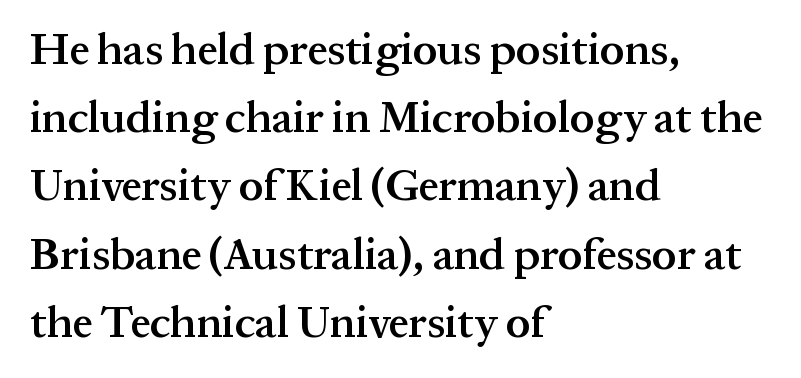
The image shows 44 px semibold serif type, upright; set left-aligned, normal line spacing (1.55x), normal letter spacing, not underlined; medium stroke contrast and a medium x-height.
